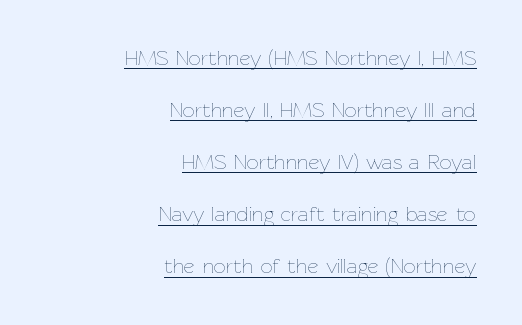
{"italic": "no", "bold": "no", "underline": "yes", "align": "right", "line_spacing": "loose", "line_spacing_ratio": 2.48, "letter_spacing": "normal", "letter_spacing_em": 0.0, "glyph_px": 21}
